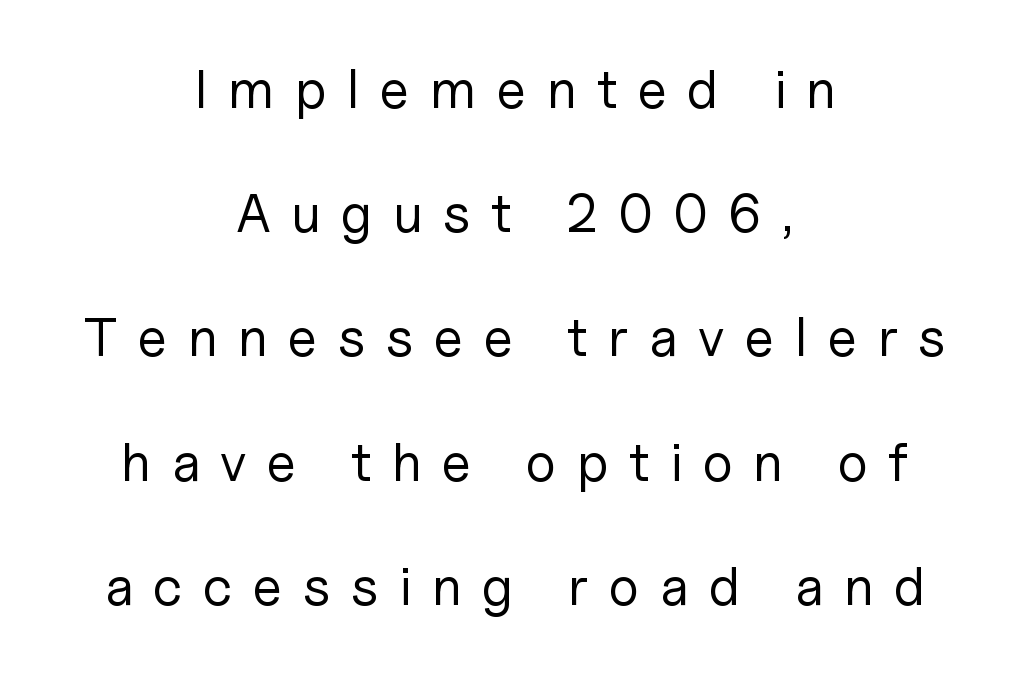
The image shows 54 px regular-weight sans-serif type, upright; set centered, loose line spacing (2.3x), unusually wide letter spacing (+0.38 em), not underlined; low stroke contrast and a medium x-height.
